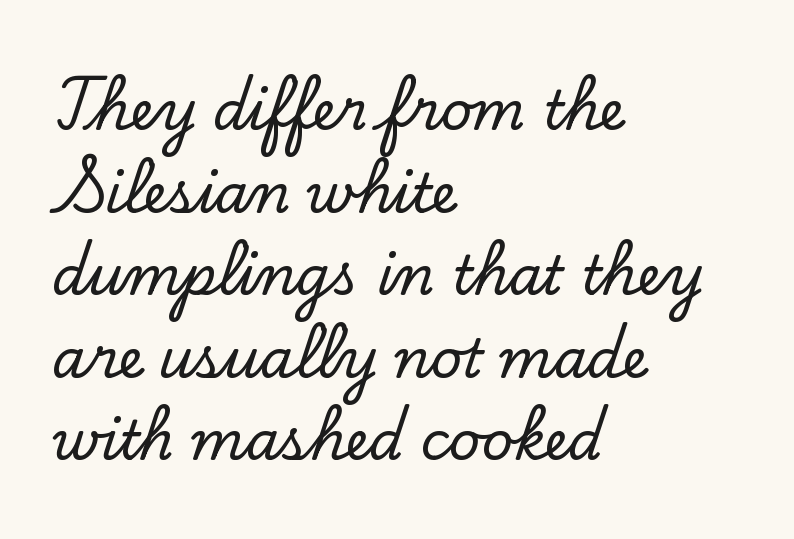
The image shows 54 px serif type; set left-aligned, normal line spacing (1.53x), normal letter spacing, not underlined; low stroke contrast and a small x-height.
